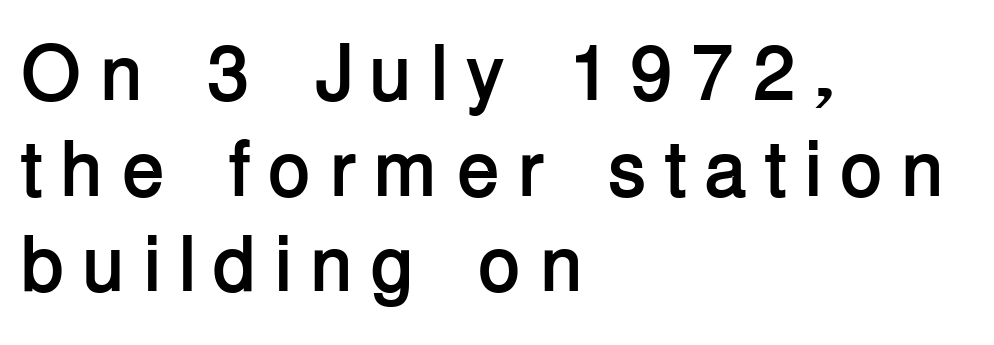
The area under the type is left untouched. The line texture is sparse and dotted thanks to wide tracking. The letters stand upright; this is a roman face. Typographically, this falls in the sans-serif category.
